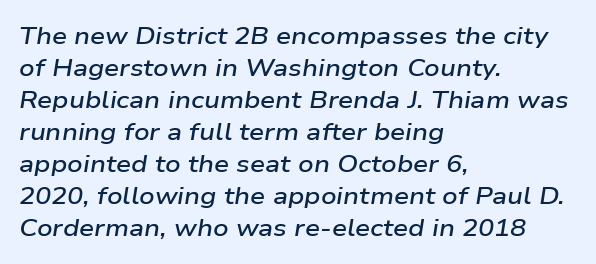
The image shows 24 px text type, italic (leaning right); set left-aligned, normal line spacing (1.33x), normal letter spacing, not underlined.
